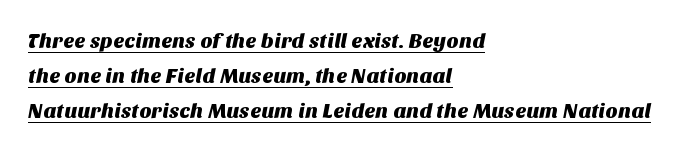
{"underline": "yes", "align": "left", "line_spacing": "normal", "line_spacing_ratio": 1.67, "letter_spacing": "normal", "letter_spacing_em": 0.0, "glyph_px": 21}
